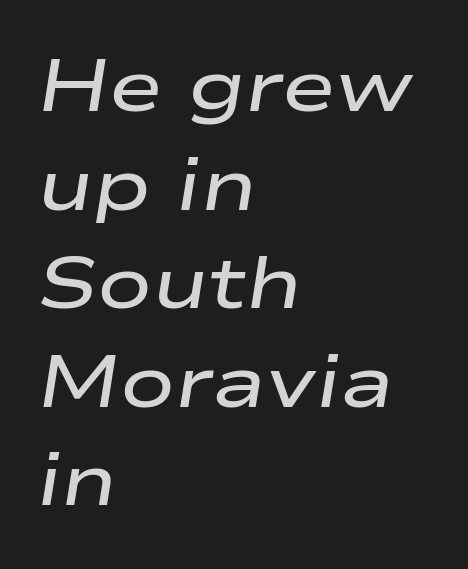
Q: Is the text bold? A: Semi-bold.
Q: Is the text italic (slanted)? A: Yes, it leans right by about 9 degrees.
Q: Is the text underlined? A: No.
Q: How is the paragraph aligned? A: Left-aligned.
Q: Is the spacing between letters normal or unusually wide? A: Normal.
Q: Is the spacing between lines tight, normal or loose? A: Normal.
Q: Width (condensed, normal, or wide)? A: Wide.
Q: Stroke contrast? A: Low.
Q: x-height? A: Medium.
Q: Monospaced? A: No.
